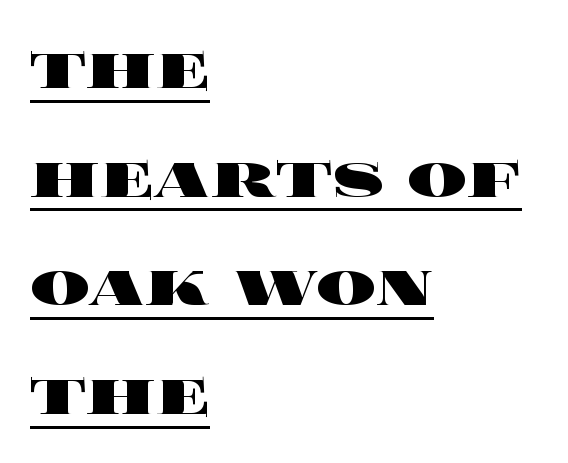
Honestly, the letter spacing is just normal — you wouldn't notice it. The passage shown is typed in a proportional face where columns would drift. Is there much room between lines? A standard amount, neither cramped nor airy. The rendering uses a bold face; every stroke is thick and dark. You can see a thin bar hugging the bottom of the glyphs. Every row of glyphs begins at an identical x-position on the left.
